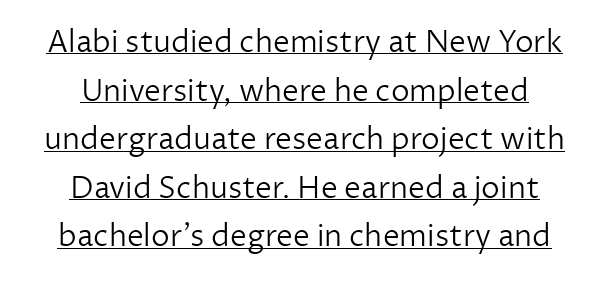
The image shows 30 px light sans-serif type, upright; set centered, normal line spacing (1.62x), normal letter spacing, underlined; low stroke contrast and a medium x-height.
